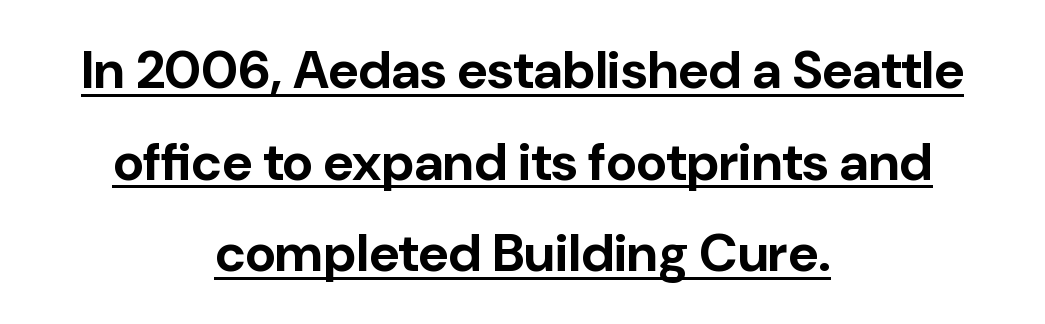
Tracking value appears to be zero — textbook default spacing. Underline: present. Strong, thick strokes mark this as bold type. Do the characters align in a grid? No, the font is proportional. Font category for this specimen: sans-serif.
